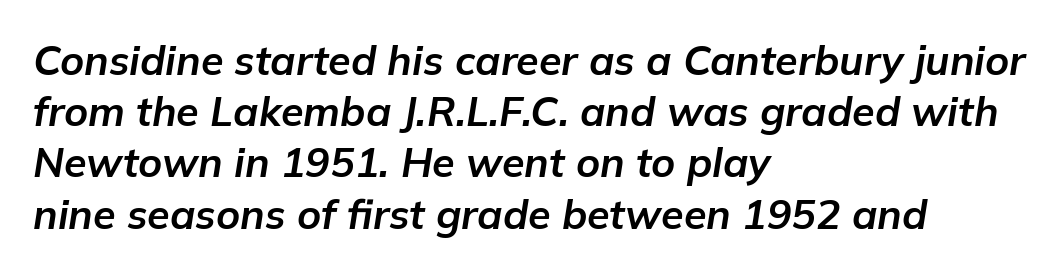
The image shows 41 px bold type, italic (leaning right); set left-aligned, normal line spacing (1.25x), normal letter spacing, not underlined; low stroke contrast and a medium x-height.
